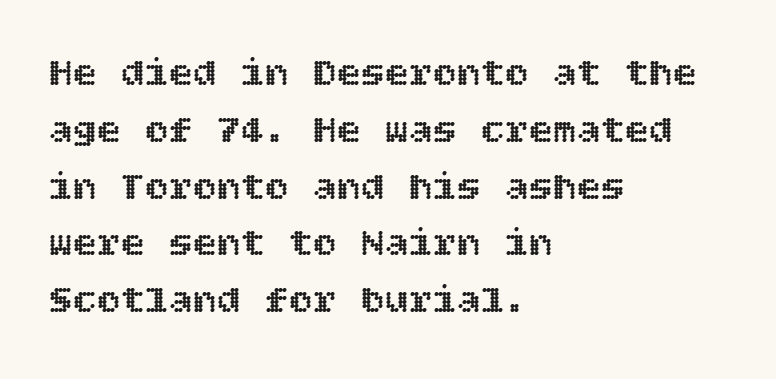
{"italic": "no", "width": "normal", "x_height": "large", "underline": "no", "align": "left", "line_spacing": "normal", "line_spacing_ratio": 1.42, "letter_spacing": "normal", "letter_spacing_em": 0.0, "glyph_px": 40}
